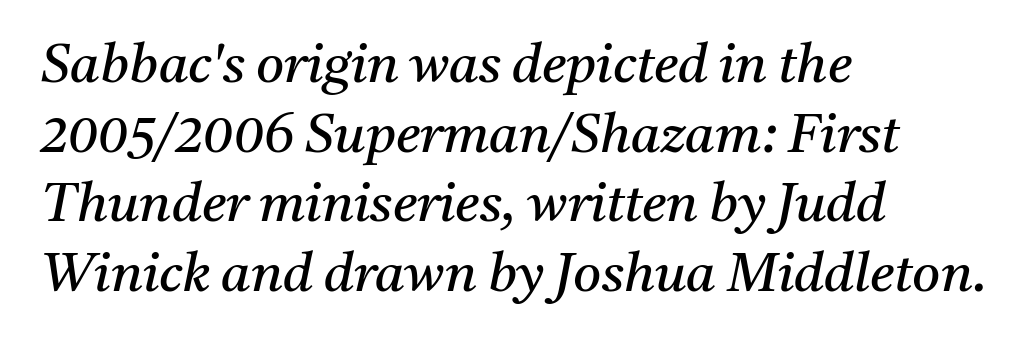
The horizontal fit of the characters is conventional and even. Typeset ragged right — the left edge is the straight one. Students, observe: this is what conventionally led text looks like. A bare baseline throughout the passage. In terms of letterform style, serifs are clearly present.
